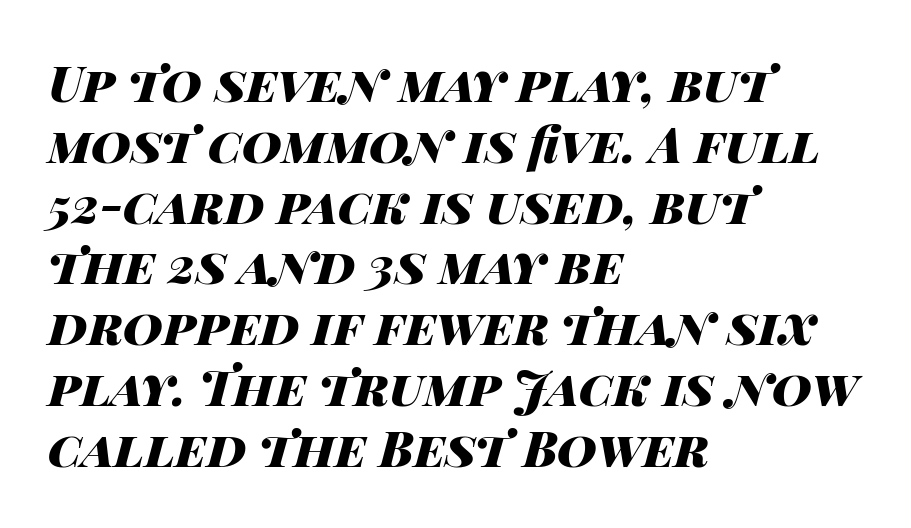
{"italic": "yes", "lean": "right", "slant_degrees": 14, "bold": "yes", "weight": "heavy", "width": "wide", "stroke_contrast": "high", "x_height": "large", "monospaced": "no", "underline": "no", "align": "left", "line_spacing_ratio": 1.24, "letter_spacing": "normal", "letter_spacing_em": 0.0, "glyph_px": 49}
